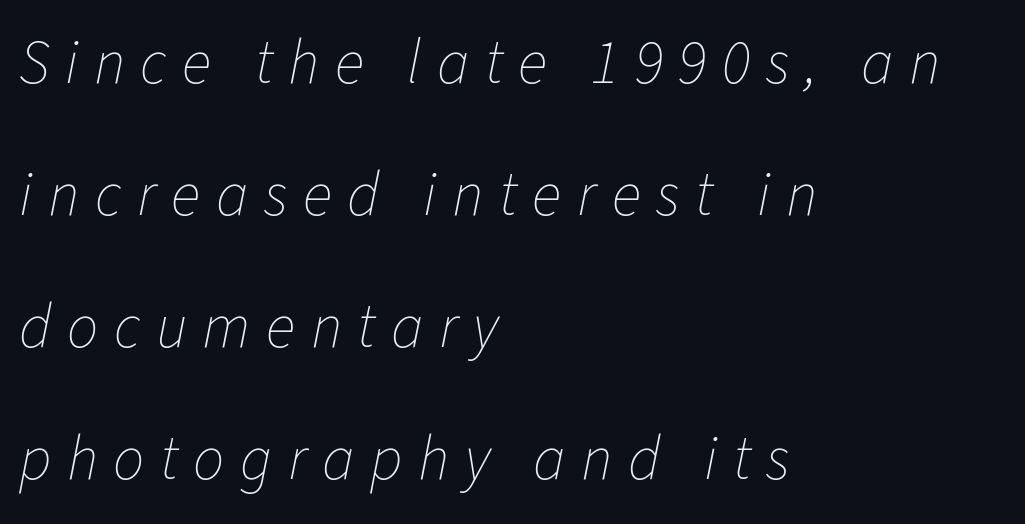
The image shows 62 px thin type, italic (leaning right); set left-aligned, loose line spacing (2.13x), unusually wide letter spacing (+0.25 em), not underlined; low stroke contrast and a medium x-height.
